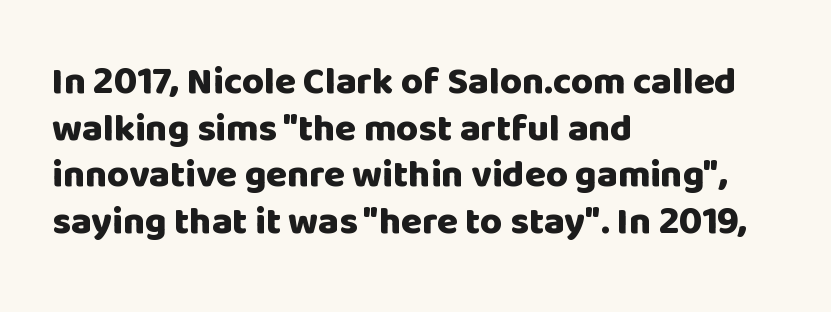
Type style note: lacks serifs. Each letter keeps its own natural width here, so spacing adapts to shape. Bold? Absolutely — the strokes are thick and heavy. Look at the tracking — it's just the regular setting, nothing added.
